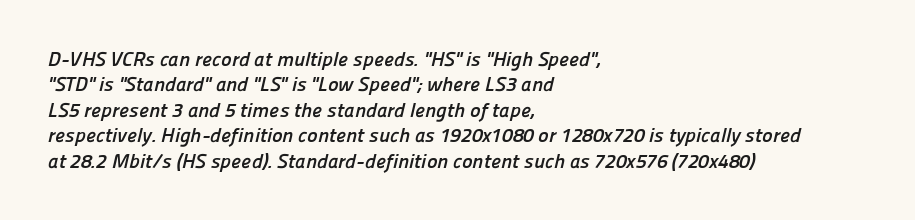
Inter-character spacing is left at the font's built-in metrics. How would I describe the line gaps? Plain and ordinary. The glyphs have the mass of a bold cut. The words here are not underlined.
